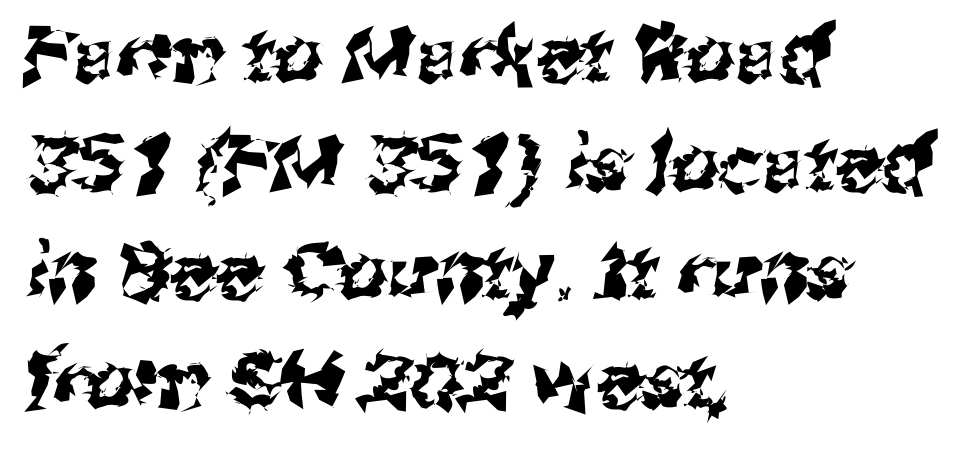
Q: Is the typeface a serif or a sans-serif typeface? A: Sans-serif.
Q: Is the text underlined? A: No.
Q: How is the paragraph aligned? A: Left-aligned.
Q: Is the spacing between letters normal or unusually wide? A: Normal.
Q: Is the spacing between lines tight, normal or loose? A: Normal.
Q: Width (condensed, normal, or wide)? A: Normal.
Q: Stroke contrast? A: Medium.
Q: x-height? A: Medium.
Q: Monospaced? A: No.
